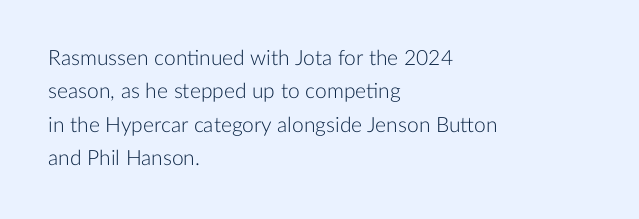
Q: Is the text bold? A: No.
Q: Is the text italic (slanted)? A: No, it is upright.
Q: Is the text underlined? A: No.
Q: How is the paragraph aligned? A: Left-aligned.
Q: Is the spacing between letters normal or unusually wide? A: Normal.
Q: Is the spacing between lines tight, normal or loose? A: Normal.
